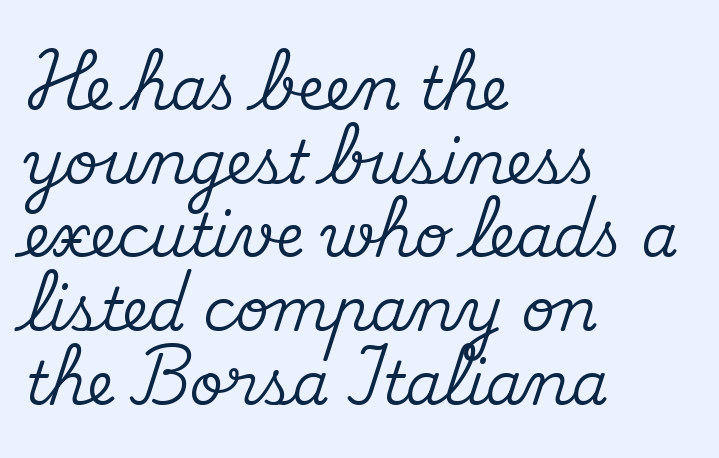
Q: Is the text italic (slanted)? A: Yes.
Q: Is the typeface a serif or a sans-serif typeface? A: Serif.
Q: Is the text underlined? A: No.
Q: How is the paragraph aligned? A: Left-aligned.
Q: Is the spacing between letters normal or unusually wide? A: Normal.
Q: Is the spacing between lines tight, normal or loose? A: Normal.
Q: Width (condensed, normal, or wide)? A: Normal.
Q: Stroke contrast? A: Medium.
Q: x-height? A: Small.
Q: Monospaced? A: No.
